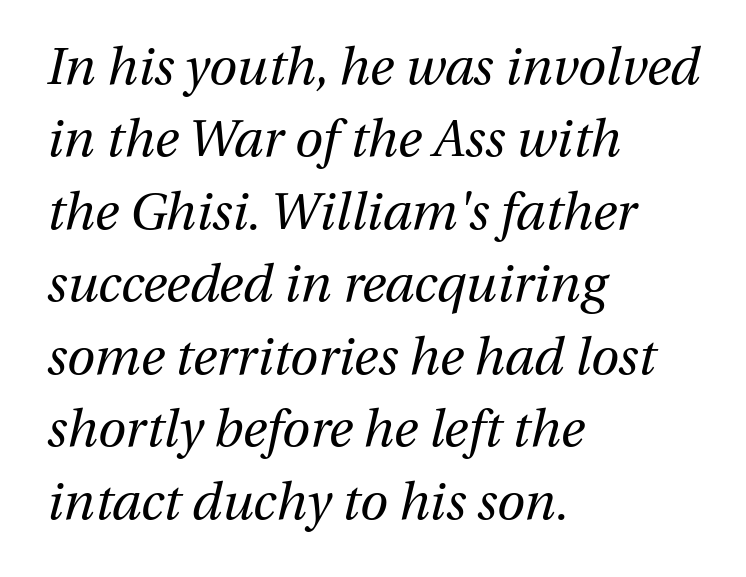
{"italic": "yes", "lean": "right", "slant_degrees": 13, "bold": "no", "weight": "regular", "width": "normal", "stroke_contrast": "medium", "x_height": "medium", "monospaced": "no", "underline": "no", "align": "left", "line_spacing": "normal", "line_spacing_ratio": 1.42, "letter_spacing": "normal", "letter_spacing_em": 0.0, "glyph_px": 51}
